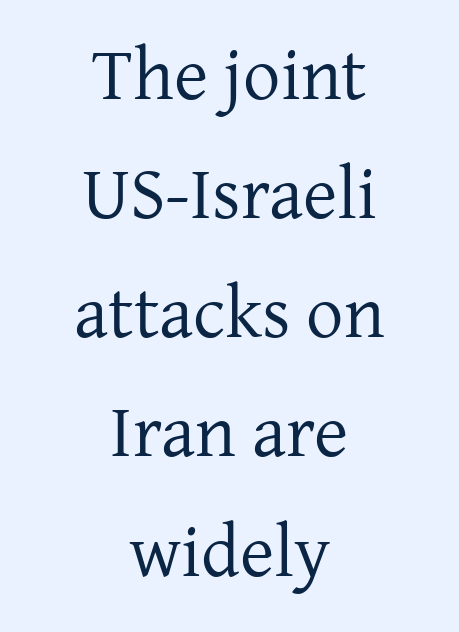
Q: Is the text bold? A: No.
Q: Is the text italic (slanted)? A: No, it is upright.
Q: Is the typeface a serif or a sans-serif typeface? A: Serif.
Q: Is the text underlined? A: No.
Q: How is the paragraph aligned? A: Centered.
Q: Is the spacing between letters normal or unusually wide? A: Normal.
Q: Is the spacing between lines tight, normal or loose? A: Normal.
Q: Width (condensed, normal, or wide)? A: Normal.
Q: Stroke contrast? A: Low.
Q: x-height? A: Medium.
Q: Monospaced? A: No.
